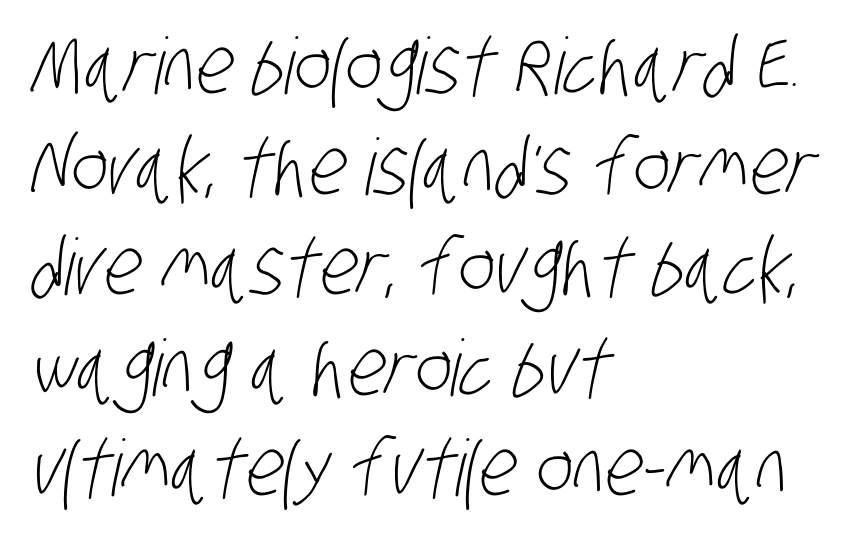
{"serif": "no", "bold": "no", "weight": "light", "width": "condensed", "stroke_contrast": "low", "x_height": "large", "monospaced": "no", "underline": "no", "align": "left", "line_spacing": "normal", "line_spacing_ratio": 1.29, "letter_spacing": "normal", "letter_spacing_em": 0.0, "glyph_px": 78}
